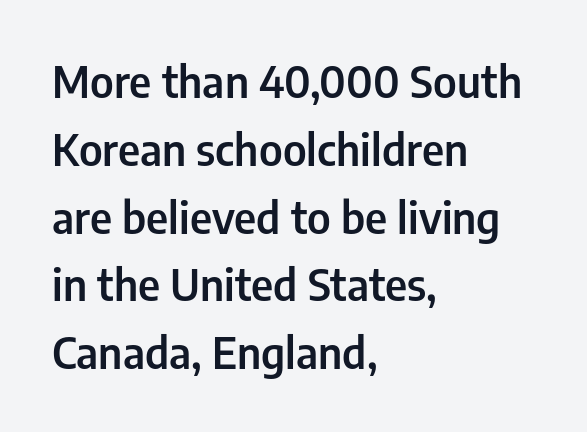
The image shows 44 px semibold, condensed sans-serif type, upright; set left-aligned, normal line spacing (1.54x), normal letter spacing, not underlined; low stroke contrast and a medium x-height.
